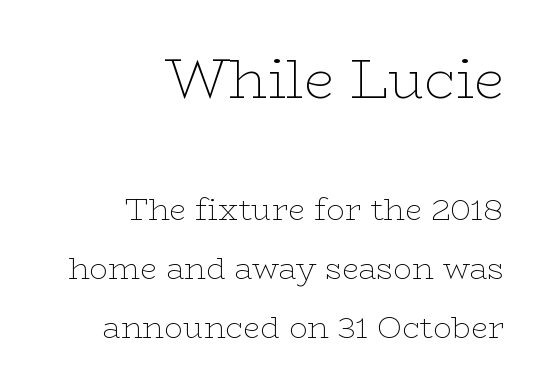
{"serif": "yes", "italic": "no", "bold": "no", "weight": "thin", "width": "wide", "stroke_contrast": "low", "x_height": "medium", "monospaced": "no", "underline": "no", "align": "right", "line_spacing": "loose", "line_spacing_ratio": 1.91, "letter_spacing": "normal", "letter_spacing_em": 0.0, "larger_block": "first", "size_ratio": 1.77, "glyph_px": 55}
